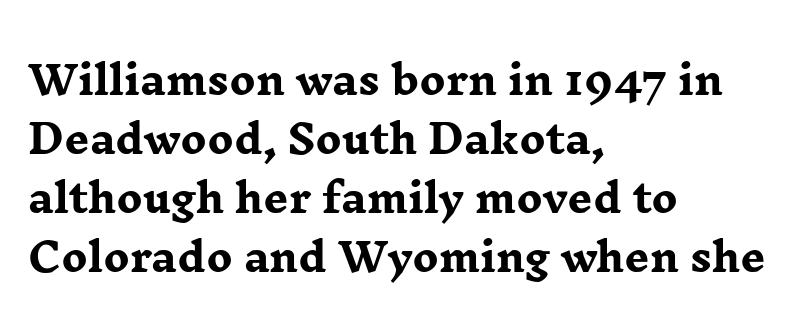
Reading down the column, the eye jumps a familiar distance to each next line. Each letter keeps its own natural width here, so spacing adapts to shape. Horizontal alignment here is leftward, the default for most running prose. These lines were composed using upright roman letters. Unlike a clean sans, this face finishes its strokes with serifs. A bare baseline throughout the passage.
